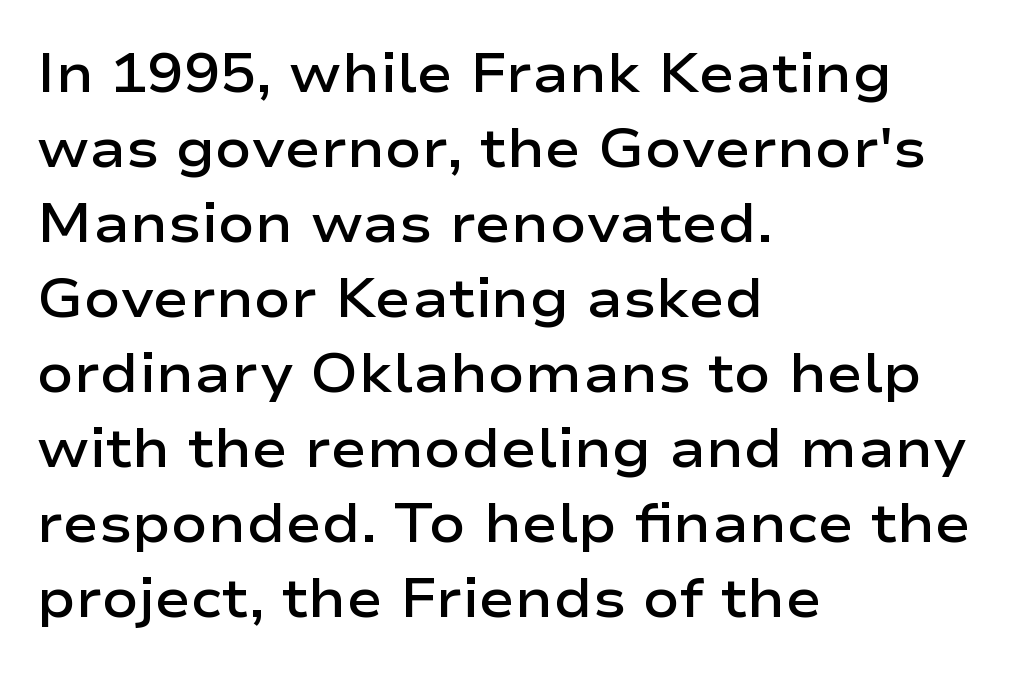
Q: Is the text bold? A: Semi-bold.
Q: Is the text italic (slanted)? A: No, it is upright.
Q: Is the typeface a serif or a sans-serif typeface? A: Sans-serif.
Q: Is the text underlined? A: No.
Q: How is the paragraph aligned? A: Left-aligned.
Q: Is the spacing between letters normal or unusually wide? A: Normal.
Q: Is the spacing between lines tight, normal or loose? A: Normal.
Q: Width (condensed, normal, or wide)? A: Wide.
Q: Stroke contrast? A: Low.
Q: x-height? A: Medium.
Q: Monospaced? A: No.
